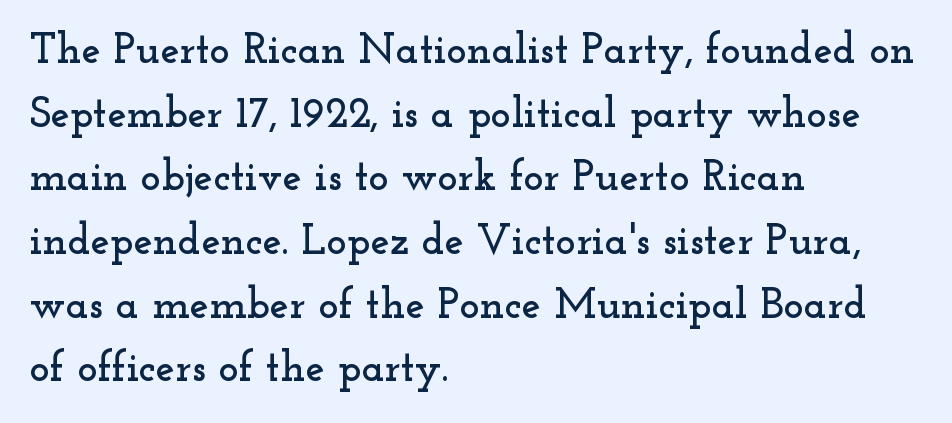
{"serif": "yes", "italic": "no", "width": "wide", "stroke_contrast": "low", "x_height": "small", "monospaced": "no", "underline": "no", "align": "left", "line_spacing": "normal", "line_spacing_ratio": 1.48, "letter_spacing": "normal", "letter_spacing_em": 0.0, "glyph_px": 43}
